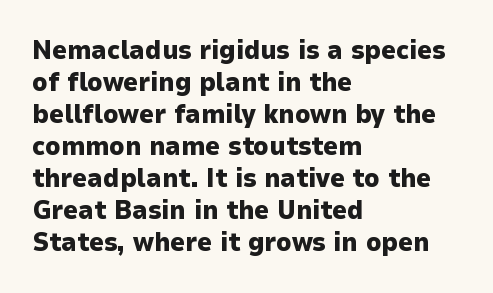
The image shows 26 px bold type, upright; set left-aligned, line spacing 1.23x, normal letter spacing, not underlined.
